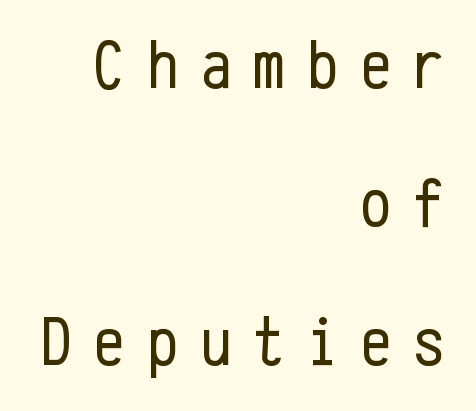
Q: Is the text bold? A: No.
Q: Is the text italic (slanted)? A: No, it is upright.
Q: Is the typeface a serif or a sans-serif typeface? A: Sans-serif.
Q: Is the text underlined? A: No.
Q: How is the paragraph aligned? A: Right-aligned.
Q: Is the spacing between letters normal or unusually wide? A: Unusually wide.
Q: Is the spacing between lines tight, normal or loose? A: Loose.
Q: Width (condensed, normal, or wide)? A: Condensed.
Q: Stroke contrast? A: Low.
Q: x-height? A: Medium.
Q: Monospaced? A: Yes.
